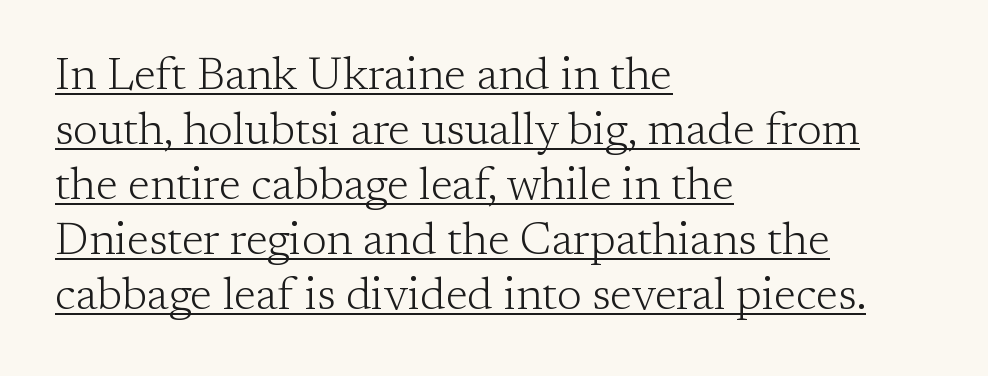
The image shows 45 px light serif type, upright; set left-aligned, line spacing 1.22x, normal letter spacing, underlined; low stroke contrast and a medium x-height.
